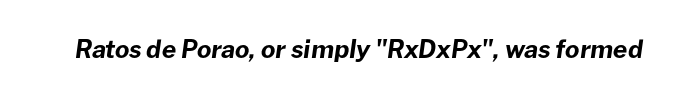
Q: Is the text bold? A: Yes.
Q: Is the text italic (slanted)? A: Yes, it leans right by about 8 degrees.
Q: Is the text underlined? A: No.
Q: Is the spacing between letters normal or unusually wide? A: Normal.
